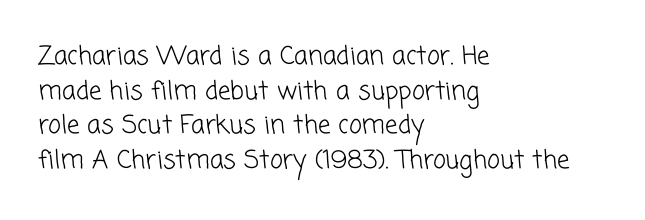
{"bold": "no", "underline": "no", "align": "left", "line_spacing": "normal", "line_spacing_ratio": 1.39, "letter_spacing": "normal", "letter_spacing_em": 0.0, "glyph_px": 25}
